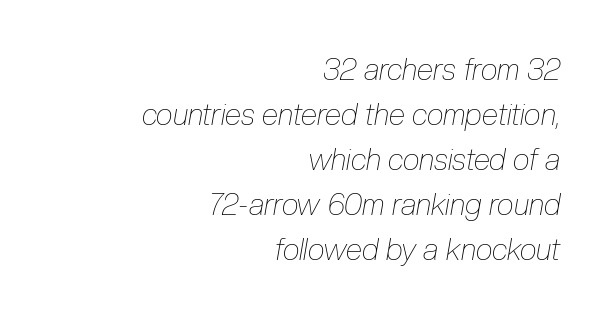
Q: Is the text bold? A: No.
Q: Is the text italic (slanted)? A: Yes, it leans right by about 10 degrees.
Q: Is the text underlined? A: No.
Q: How is the paragraph aligned? A: Right-aligned.
Q: Is the spacing between letters normal or unusually wide? A: Normal.
Q: Is the spacing between lines tight, normal or loose? A: Normal.
Q: Width (condensed, normal, or wide)? A: Condensed.
Q: Stroke contrast? A: Low.
Q: x-height? A: Medium.
Q: Monospaced? A: No.
